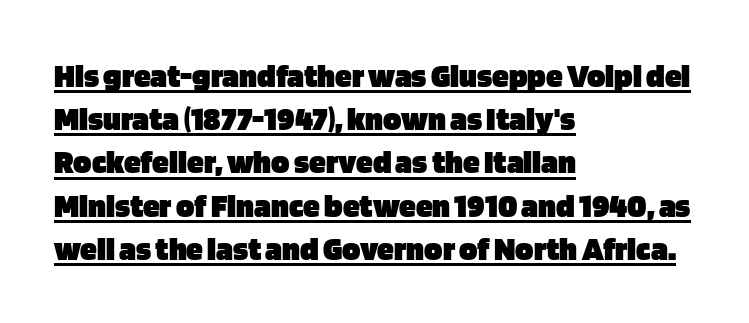
Q: Is the text bold? A: Yes.
Q: Is the text italic (slanted)? A: No, it is upright.
Q: Is the typeface a serif or a sans-serif typeface? A: Sans-serif.
Q: Is the text underlined? A: Yes.
Q: How is the paragraph aligned? A: Left-aligned.
Q: Is the spacing between letters normal or unusually wide? A: Normal.
Q: Is the spacing between lines tight, normal or loose? A: Normal.
Q: Width (condensed, normal, or wide)? A: Normal.
Q: Stroke contrast? A: Low.
Q: x-height? A: Large.
Q: Monospaced? A: No.
